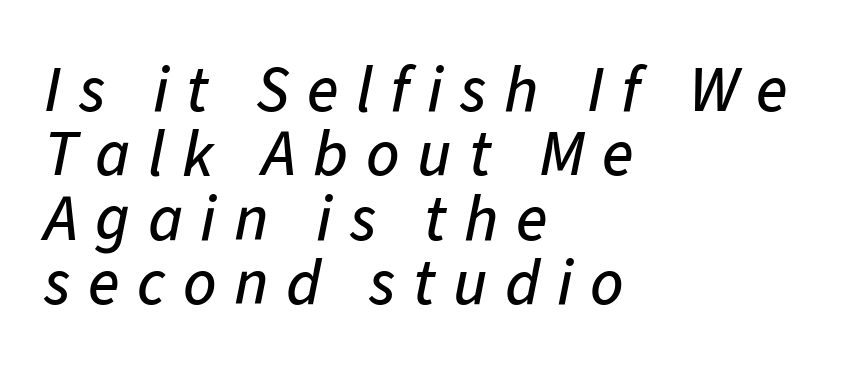
{"italic": "yes", "lean": "right", "slant_degrees": 11, "width": "normal", "stroke_contrast": "low", "x_height": "medium", "monospaced": "no", "underline": "no", "align": "left", "line_spacing": "tight", "line_spacing_ratio": 0.99, "letter_spacing": "wide", "letter_spacing_em": 0.27, "glyph_px": 65}
